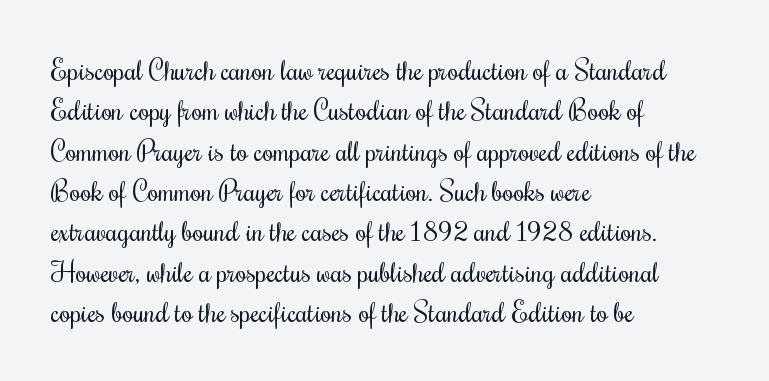
The image shows 28 px regular-weight, condensed serif type; set left-aligned, normal line spacing (1.44x), normal letter spacing, not underlined; medium stroke contrast and a small x-height.
